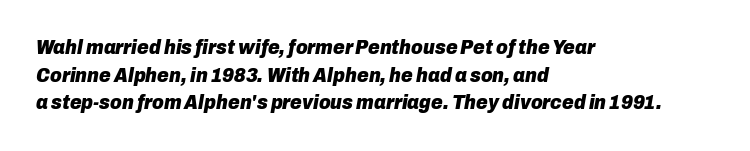
{"italic": "yes", "lean": "right", "slant_degrees": 10, "bold": "yes", "underline": "no", "align": "left", "line_spacing": "normal", "line_spacing_ratio": 1.38, "letter_spacing": "normal", "letter_spacing_em": 0.0, "glyph_px": 20}
